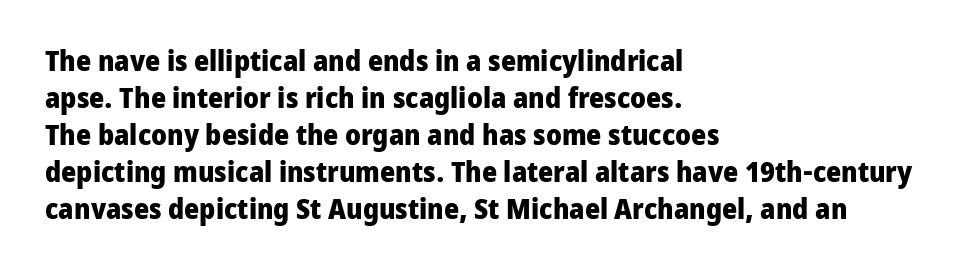
Q: Is the text bold? A: Yes.
Q: Is the text italic (slanted)? A: No, it is upright.
Q: Is the typeface a serif or a sans-serif typeface? A: Sans-serif.
Q: Is the text underlined? A: No.
Q: How is the paragraph aligned? A: Left-aligned.
Q: Is the spacing between letters normal or unusually wide? A: Normal.
Q: Is the spacing between lines tight, normal or loose? A: Normal.
Q: Width (condensed, normal, or wide)? A: Normal.
Q: Stroke contrast? A: Low.
Q: x-height? A: Medium.
Q: Monospaced? A: No.
